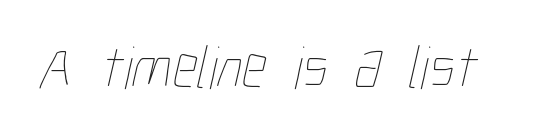
{"bold": "no", "weight": "thin", "width": "condensed", "stroke_contrast": "low", "x_height": "medium", "monospaced": "no", "underline": "no", "letter_spacing": "normal", "letter_spacing_em": 0.0, "glyph_px": 61}
